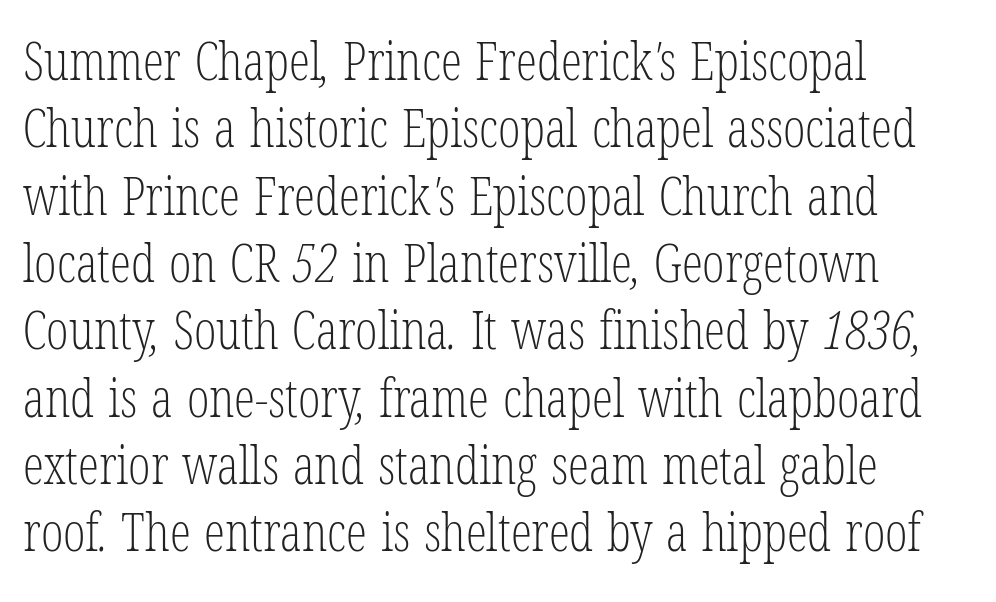
The words here are not underlined. You can tell from the footed stems that serif type was used. The horizontal fit of the characters is conventional and even. Here the designer chose a conventional face with non-uniform glyph widths. A classic flush-left, rag-right setting is used for this passage.
